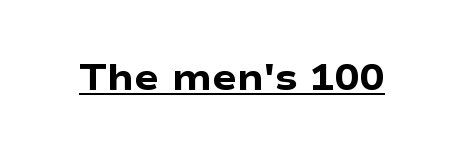
The image shows 37 px heavy, wide sans-serif type, upright; set normal letter spacing, underlined; low stroke contrast and a medium x-height.
